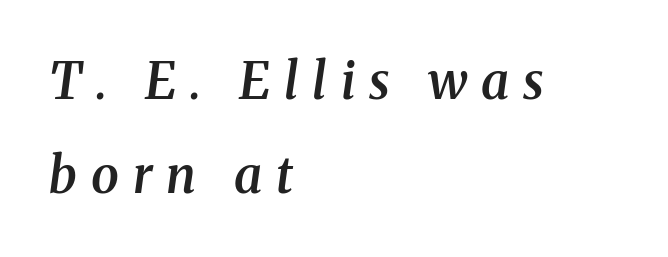
Q: Is the text bold? A: Semi-bold.
Q: Is the text italic (slanted)? A: Yes, it leans right by about 8 degrees.
Q: Is the typeface a serif or a sans-serif typeface? A: Serif.
Q: Is the text underlined? A: No.
Q: How is the paragraph aligned? A: Left-aligned.
Q: Is the spacing between letters normal or unusually wide? A: Unusually wide.
Q: Width (condensed, normal, or wide)? A: Normal.
Q: Stroke contrast? A: Medium.
Q: x-height? A: Medium.
Q: Monospaced? A: No.
